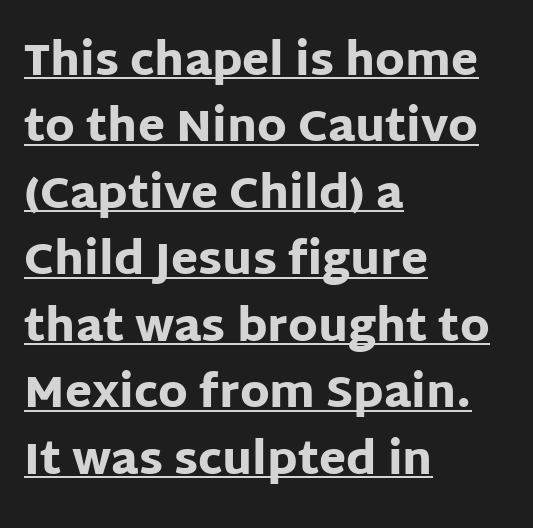
The image shows 44 px heavy sans-serif type, upright; set left-aligned, normal line spacing (1.51x), normal letter spacing, underlined; low stroke contrast and a large x-height.
